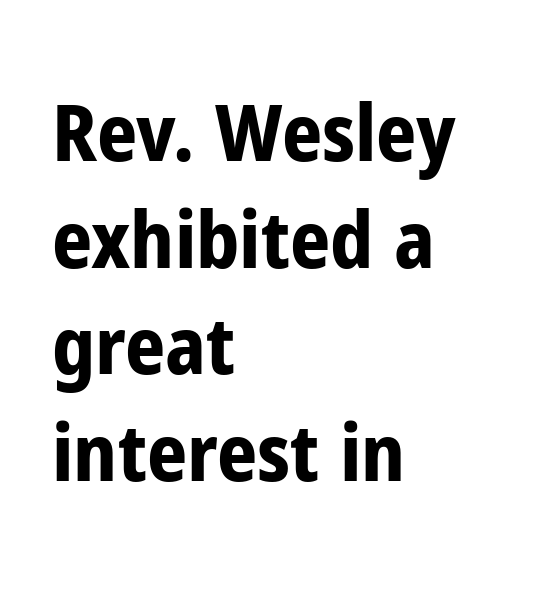
Q: Is the text bold? A: Yes.
Q: Is the text italic (slanted)? A: No, it is upright.
Q: Is the typeface a serif or a sans-serif typeface? A: Sans-serif.
Q: Is the text underlined? A: No.
Q: How is the paragraph aligned? A: Left-aligned.
Q: Is the spacing between letters normal or unusually wide? A: Normal.
Q: Is the spacing between lines tight, normal or loose? A: Normal.
Q: Width (condensed, normal, or wide)? A: Condensed.
Q: Stroke contrast? A: Low.
Q: x-height? A: Medium.
Q: Monospaced? A: No.
